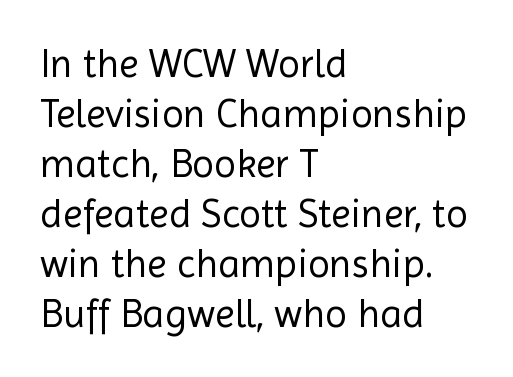
The image shows 40 px regular-weight sans-serif type, upright; set left-aligned, normal line spacing (1.25x), normal letter spacing, not underlined; a medium x-height.
